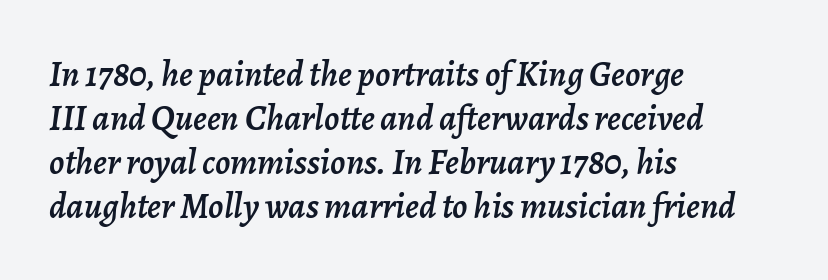
Q: Is the text italic (slanted)? A: Yes, it leans right by about 7 degrees.
Q: Is the text underlined? A: No.
Q: How is the paragraph aligned? A: Left-aligned.
Q: Is the spacing between letters normal or unusually wide? A: Normal.
Q: Width (condensed, normal, or wide)? A: Normal.
Q: Stroke contrast? A: Low.
Q: x-height? A: Medium.
Q: Monospaced? A: No.
